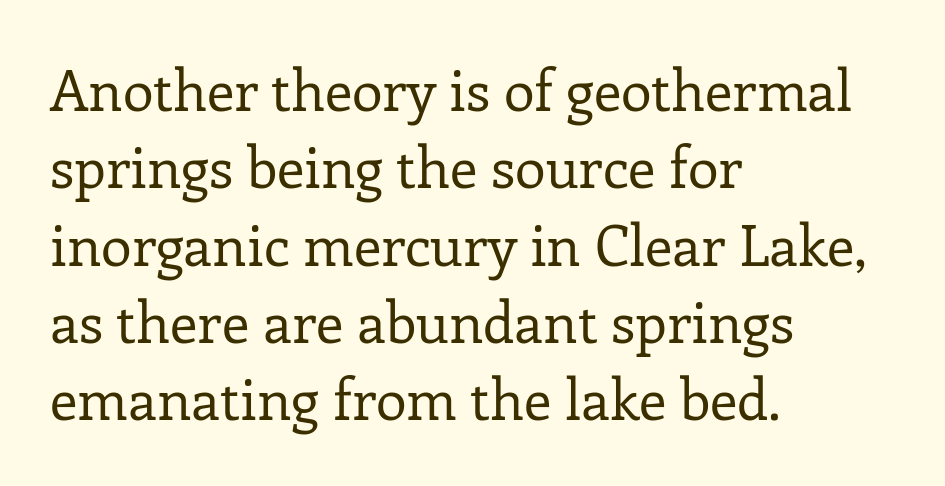
The image shows 56 px regular-weight serif type, upright; set left-aligned, normal line spacing (1.38x), normal letter spacing, not underlined; low stroke contrast and a medium x-height.
